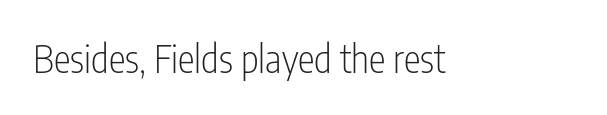
Q: Is the text bold? A: No.
Q: Is the text italic (slanted)? A: No, it is upright.
Q: Is the typeface a serif or a sans-serif typeface? A: Sans-serif.
Q: Is the text underlined? A: No.
Q: Is the spacing between letters normal or unusually wide? A: Normal.
Q: Width (condensed, normal, or wide)? A: Condensed.
Q: Stroke contrast? A: Low.
Q: x-height? A: Medium.
Q: Monospaced? A: No.
